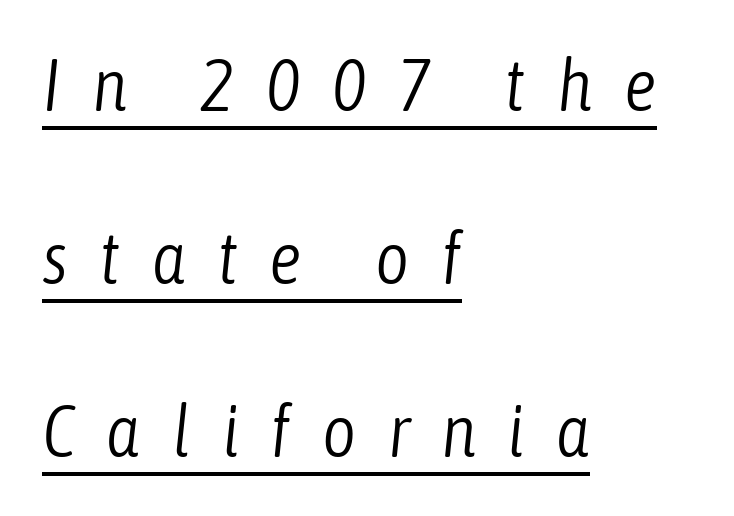
The image shows 73 px light, condensed type, italic (leaning right); set left-aligned, loose line spacing (2.37x), unusually wide letter spacing (+0.43 em), underlined; low stroke contrast and a medium x-height.
